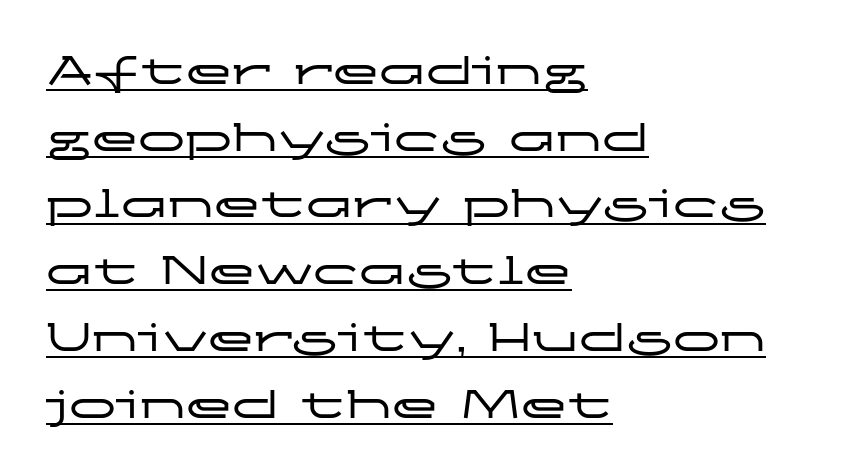
The image shows 47 px wide sans-serif type, upright; set left-aligned, normal line spacing (1.42x), normal letter spacing, underlined; low stroke contrast and a medium x-height.
